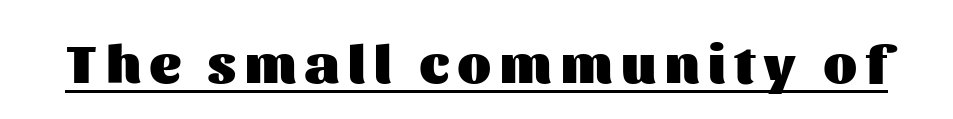
{"serif": "no", "italic": "no", "bold": "yes", "weight": "heavy", "width": "normal", "stroke_contrast": "medium", "x_height": "medium", "monospaced": "no", "underline": "yes", "glyph_px": 55}
